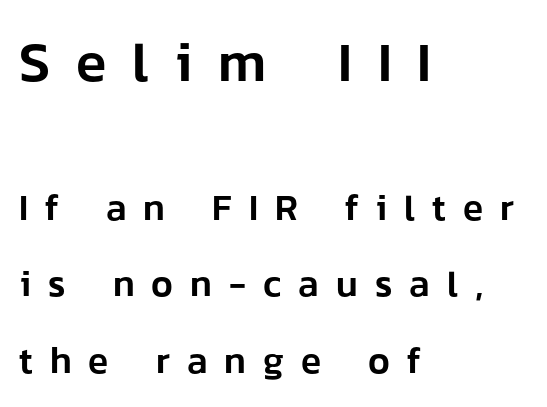
The upper block of text is set noticeably larger than the block beneath it. Does the type have serifs? No, each stem ends abruptly. Each row of text sits above clean, open space. The letters stand upright; this is a roman face. The designer dialed line spacing up above the default.
